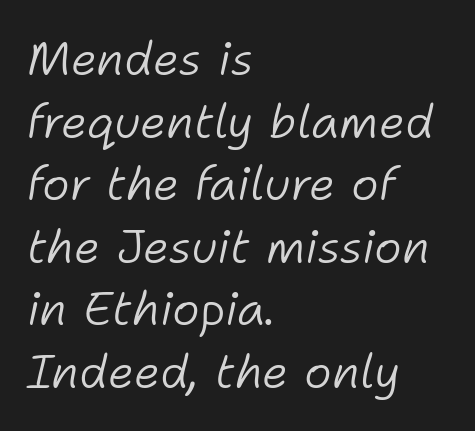
The image shows 47 px light type, italic (leaning right); set left-aligned, normal line spacing (1.33x), normal letter spacing, not underlined; low stroke contrast and a medium x-height.
